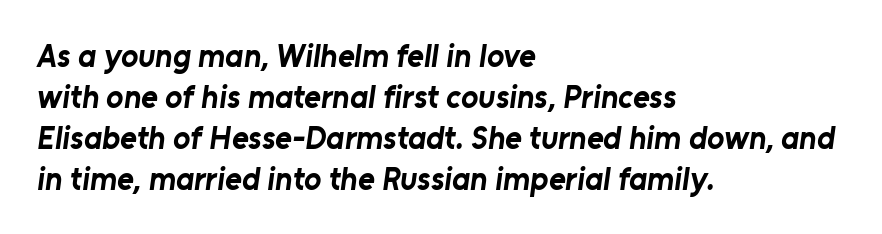
The image shows 32 px bold sans-serif type; set left-aligned, normal line spacing (1.28x), normal letter spacing, not underlined; low stroke contrast and a medium x-height.
